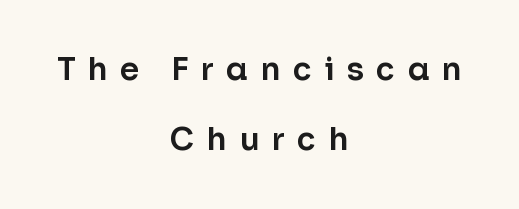
Q: Is the text italic (slanted)? A: No, it is upright.
Q: Is the typeface a serif or a sans-serif typeface? A: Sans-serif.
Q: Is the text underlined? A: No.
Q: How is the paragraph aligned? A: Centered.
Q: Is the spacing between letters normal or unusually wide? A: Unusually wide.
Q: Is the spacing between lines tight, normal or loose? A: Loose.
Q: Width (condensed, normal, or wide)? A: Normal.
Q: Stroke contrast? A: Low.
Q: x-height? A: Medium.
Q: Monospaced? A: No.
